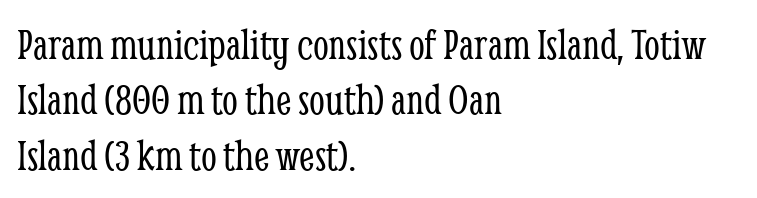
{"serif": "yes", "italic": "no", "bold": "no", "weight": "light", "width": "condensed", "stroke_contrast": "low", "x_height": "medium", "monospaced": "no", "underline": "no", "align": "left", "line_spacing_ratio": 1.23, "letter_spacing": "normal", "letter_spacing_em": 0.0, "glyph_px": 45}
